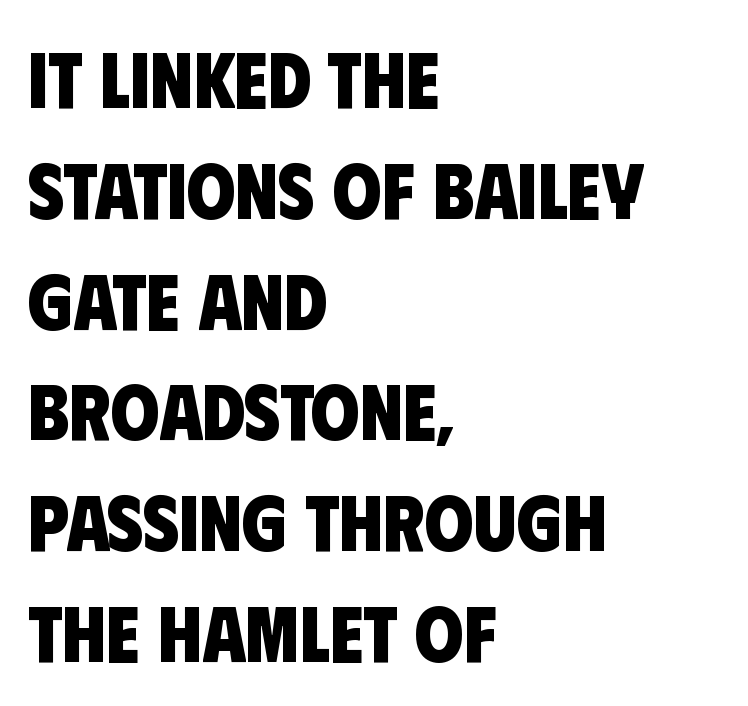
A clean baseline with only descenders dipping below it. The space between consecutive lines is moderate. Leftover space on each line is placed entirely after the last word. Each glyph is drawn with heavy, bold strokes. These lines keep a tight, regular rhythm from letter to letter. Think of a printed novel: that variable character pitch is what you see here.
